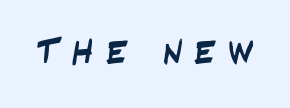
{"serif": "no", "width": "condensed", "stroke_contrast": "low", "x_height": "large", "monospaced": "no", "underline": "no", "letter_spacing": "wide", "letter_spacing_em": 0.34, "glyph_px": 35}
